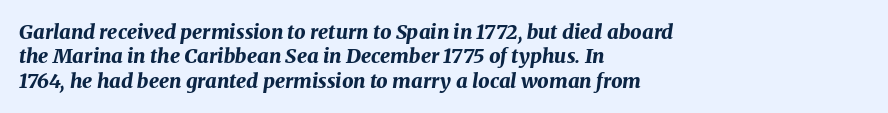
Q: Is the text bold? A: Yes.
Q: Is the text italic (slanted)? A: Yes, it leans right by about 8 degrees.
Q: Is the text underlined? A: No.
Q: How is the paragraph aligned? A: Left-aligned.
Q: Is the spacing between letters normal or unusually wide? A: Normal.
